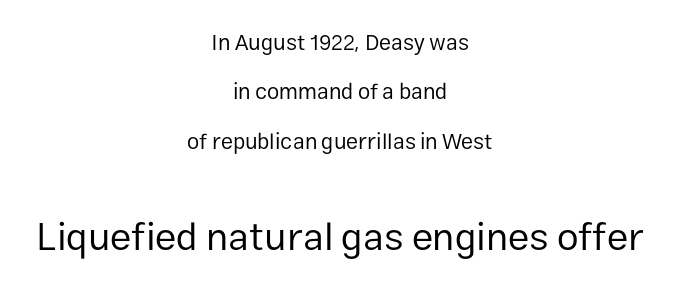
Q: Is the text bold? A: No.
Q: Is the text italic (slanted)? A: No, it is upright.
Q: Is the typeface a serif or a sans-serif typeface? A: Sans-serif.
Q: Is the text underlined? A: No.
Q: How is the paragraph aligned? A: Centered.
Q: Is the spacing between letters normal or unusually wide? A: Normal.
Q: Is the spacing between lines tight, normal or loose? A: Loose.
Q: Which block of text is set in a larger size, the first (top) or the second (bottom)? A: The second (bottom) one.
Q: Width (condensed, normal, or wide)? A: Normal.
Q: Stroke contrast? A: Low.
Q: x-height? A: Medium.
Q: Monospaced? A: No.
